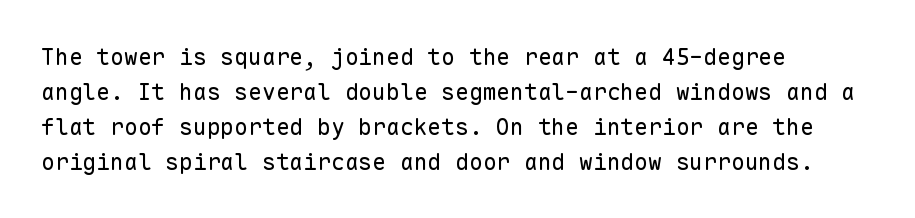
The image shows 23 px text type, upright; set left-aligned, normal line spacing (1.52x), normal letter spacing, not underlined.
